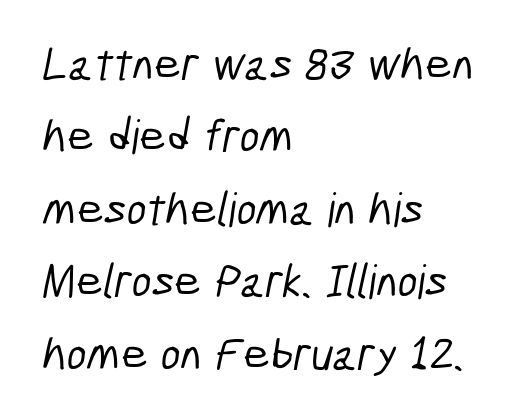
Nobody drew a line under any word here. Typographically, this falls in the sans-serif category. This sample is left-justified, so line endings fall wherever the words run out. Whoever set this chose a conventional vertical rhythm. Here the designer chose a conventional face with non-uniform glyph widths. The letterforms sit shoulder to shoulder at normal distance.
